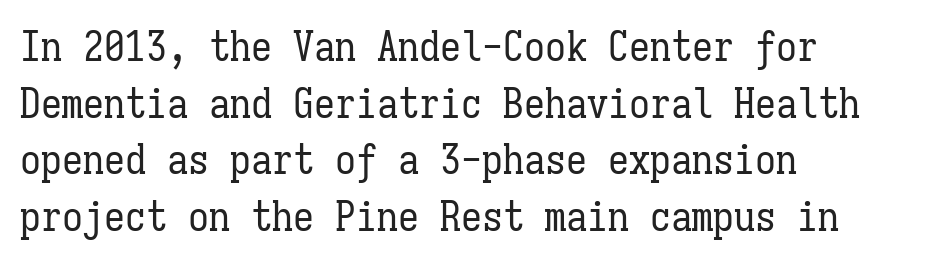
{"italic": "no", "bold": "no", "weight": "regular", "width": "condensed", "stroke_contrast": "low", "x_height": "medium", "monospaced": "yes", "underline": "no", "align": "left", "line_spacing": "normal", "line_spacing_ratio": 1.35, "letter_spacing": "normal", "letter_spacing_em": 0.0, "glyph_px": 42}
